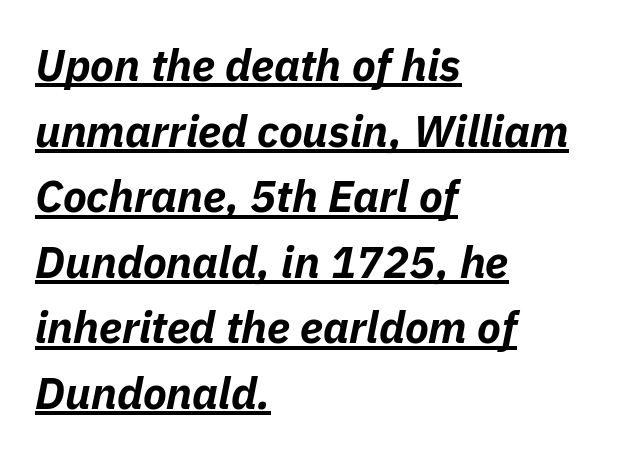
The image shows 44 px bold type, italic (leaning right); set left-aligned, normal line spacing (1.49x), normal letter spacing, underlined; low stroke contrast and a medium x-height.
